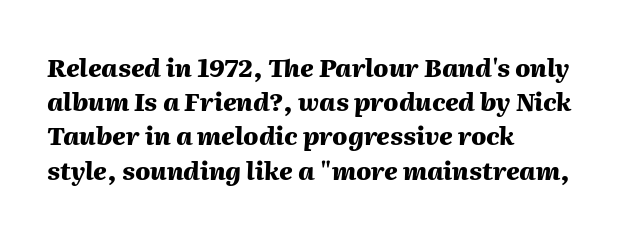
The image shows 25 px bold type, italic (leaning right); set left-aligned, normal line spacing (1.37x), normal letter spacing, not underlined.
